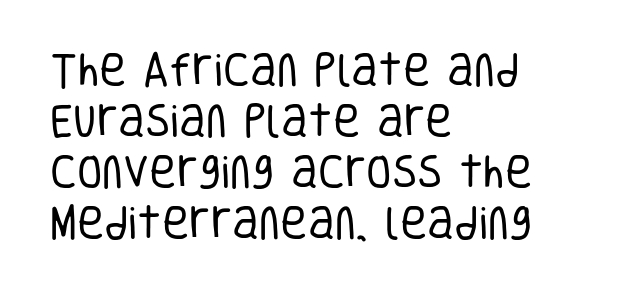
The image shows 37 px regular-weight, condensed sans-serif type, upright; set left-aligned, normal line spacing (1.38x), normal letter spacing, not underlined; low stroke contrast and a large x-height.
